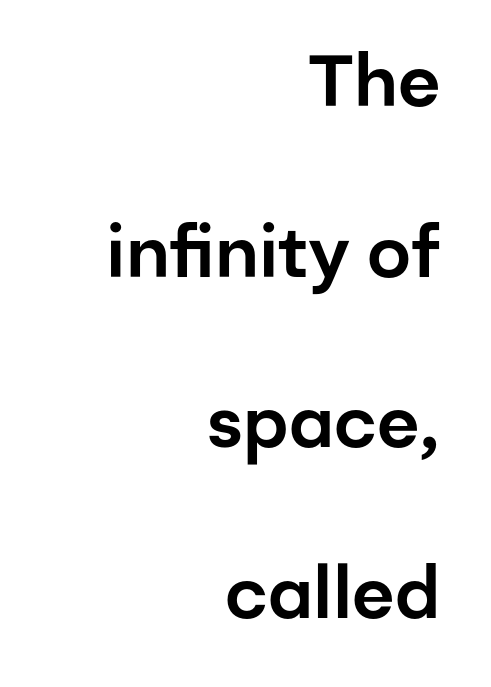
The image shows 72 px sans-serif type, upright; set right-aligned, loose line spacing (2.37x), normal letter spacing, not underlined; low stroke contrast and a medium x-height.
